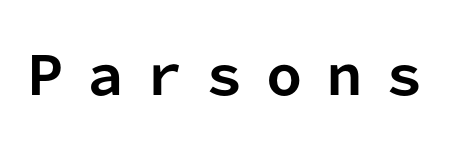
The image shows 52 px bold sans-serif type, upright, monospaced; set unusually wide letter spacing (+0.45 em), not underlined; low stroke contrast and a medium x-height.
